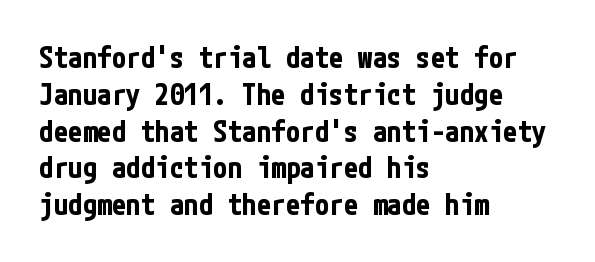
The rendering uses a moderate line-height, typical for paragraphs. Characters remain perfectly vertical along every line. No feet cap the strokes, marking this as sans-serif type. Weight check: bold — yes, fully. In terms of letterspacing, this is plain default setting. The space directly below the letters is spotless.
